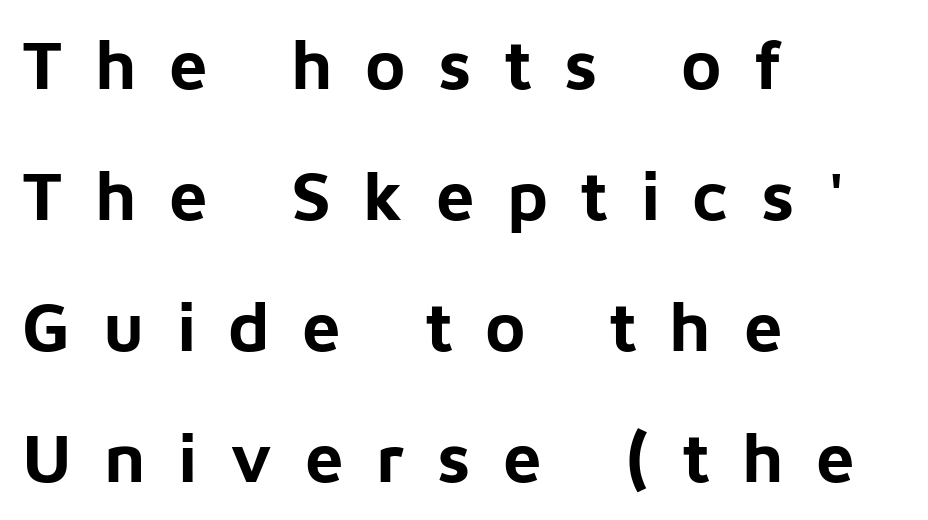
Q: Is the text bold? A: Yes.
Q: Is the text italic (slanted)? A: No, it is upright.
Q: Is the typeface a serif or a sans-serif typeface? A: Sans-serif.
Q: Is the text underlined? A: No.
Q: How is the paragraph aligned? A: Left-aligned.
Q: Is the spacing between letters normal or unusually wide? A: Unusually wide.
Q: Is the spacing between lines tight, normal or loose? A: Loose.
Q: Width (condensed, normal, or wide)? A: Normal.
Q: Stroke contrast? A: Low.
Q: x-height? A: Medium.
Q: Monospaced? A: No.
